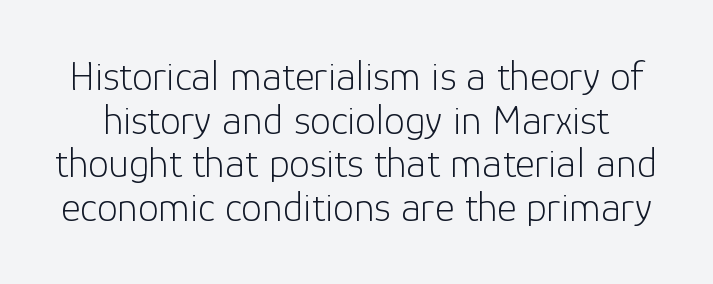
{"serif": "no", "italic": "no", "bold": "no", "weight": "light", "width": "normal", "stroke_contrast": "low", "x_height": "medium", "monospaced": "no", "underline": "no", "line_spacing": "tight", "line_spacing_ratio": 1.04, "letter_spacing": "normal", "letter_spacing_em": 0.0, "glyph_px": 42}
